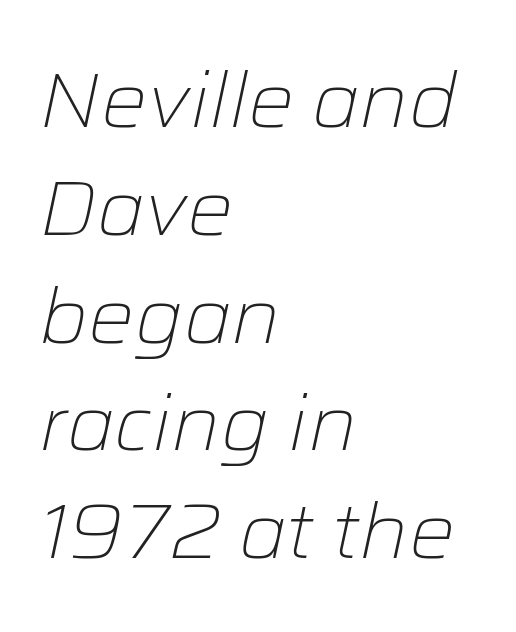
This sample uses plain, unmodified letter spacing. Unmarked baselines from the first word to the last. The designer left line spacing at the default. Notice how the stems are inclined rather than vertical — that's the hallmark of italics.
